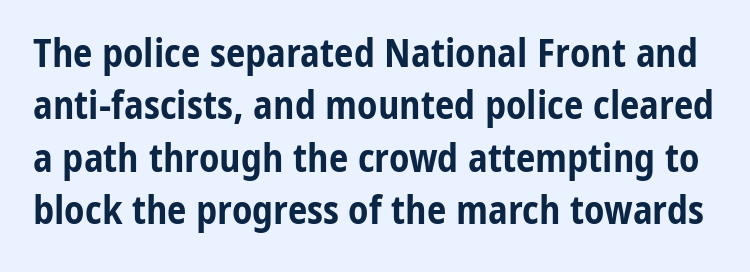
{"serif": "no", "italic": "no", "bold": "yes", "weight": "bold", "width": "condensed", "stroke_contrast": "low", "x_height": "medium", "monospaced": "no", "underline": "no", "line_spacing": "normal", "line_spacing_ratio": 1.34, "letter_spacing": "normal", "letter_spacing_em": 0.0, "glyph_px": 39}
